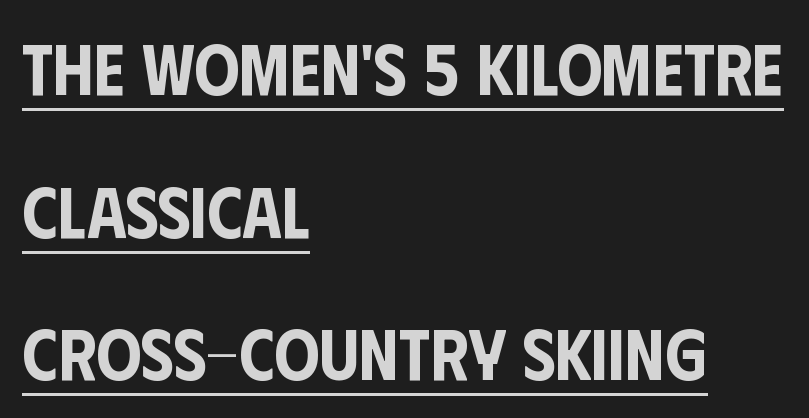
{"serif": "no", "italic": "no", "width": "condensed", "stroke_contrast": "low", "x_height": "large", "monospaced": "no", "underline": "yes", "align": "left", "line_spacing": "loose", "line_spacing_ratio": 2.01, "letter_spacing": "normal", "letter_spacing_em": 0.0, "glyph_px": 71}
